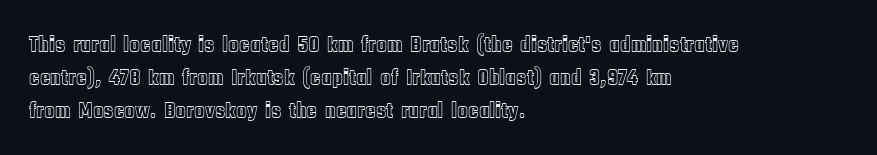
The image shows 22 px text type, upright; set left-aligned, normal line spacing (1.51x), normal letter spacing, not underlined.
